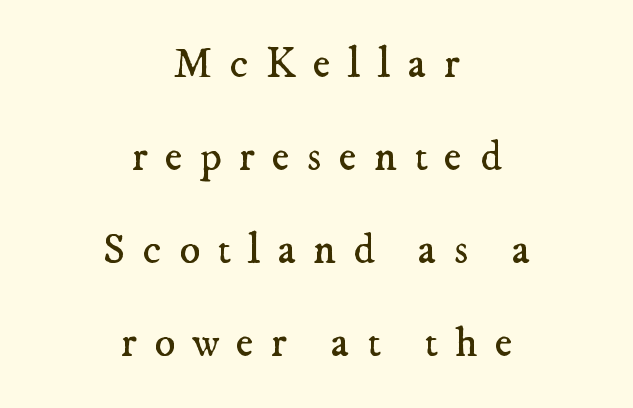
Q: Is the text bold? A: No.
Q: Is the typeface a serif or a sans-serif typeface? A: Serif.
Q: Is the text underlined? A: No.
Q: How is the paragraph aligned? A: Centered.
Q: Is the spacing between letters normal or unusually wide? A: Unusually wide.
Q: Is the spacing between lines tight, normal or loose? A: Loose.
Q: Width (condensed, normal, or wide)? A: Normal.
Q: Stroke contrast? A: Low.
Q: x-height? A: Small.
Q: Monospaced? A: No.
